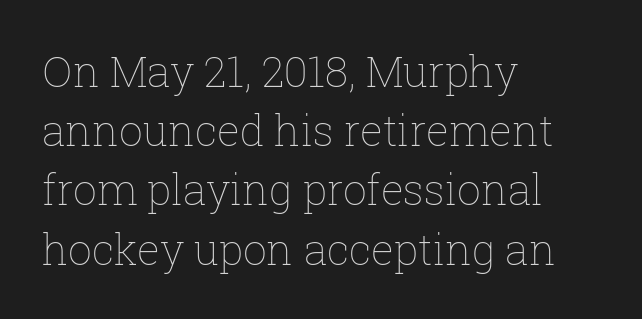
Q: Is the text bold? A: No.
Q: Is the text italic (slanted)? A: No, it is upright.
Q: Is the text underlined? A: No.
Q: How is the paragraph aligned? A: Left-aligned.
Q: Is the spacing between letters normal or unusually wide? A: Normal.
Q: Is the spacing between lines tight, normal or loose? A: Normal.
Q: Width (condensed, normal, or wide)? A: Normal.
Q: Stroke contrast? A: Low.
Q: x-height? A: Medium.
Q: Monospaced? A: No.
